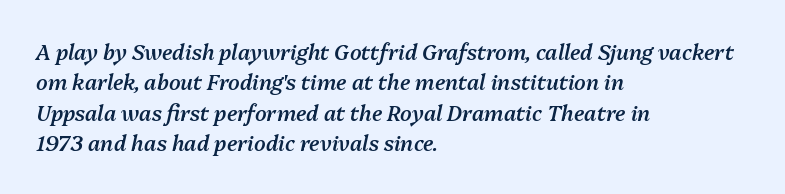
{"italic": "yes", "lean": "right", "slant_degrees": 13, "bold": "semi", "underline": "no", "align": "left", "line_spacing": "normal", "line_spacing_ratio": 1.45, "letter_spacing": "normal", "letter_spacing_em": 0.0, "glyph_px": 21}
